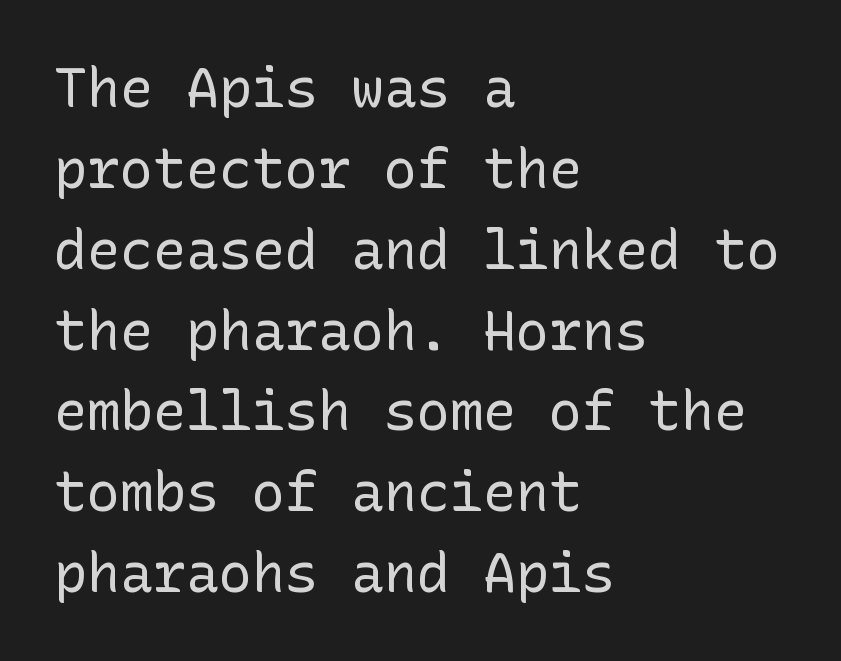
Characters follow at the spacing the type designer built in. A bare baseline throughout the passage. Stroke thickness stays within the range of a standard reading face or lighter. These lines are set flush left with a ragged right edge.
